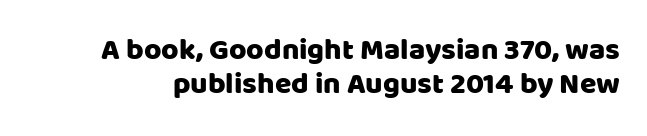
The line texture is even and compact thanks to regular tracking. The block of text is dense from top to bottom, with scant space between rows. Posture: upright roman. Letterform terminals end flat and unadorned throughout the passage. This sample has the flowing, uneven cadence of proportional lettering. Descender tails drop into unmarked territory.
